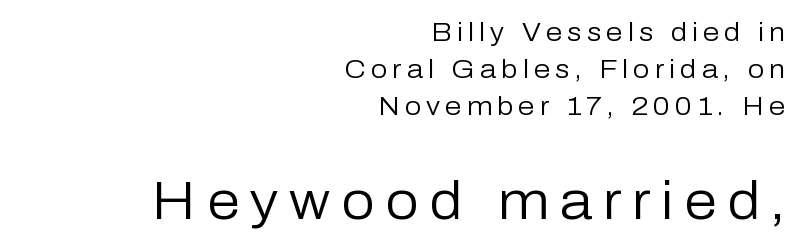
The image shows 53 px regular-weight sans-serif type, upright; set right-aligned, normal line spacing (1.43x), unusually wide letter spacing (+0.2 em), not underlined; the second (bottom) block is 2.04x larger; low stroke contrast and a medium x-height.
